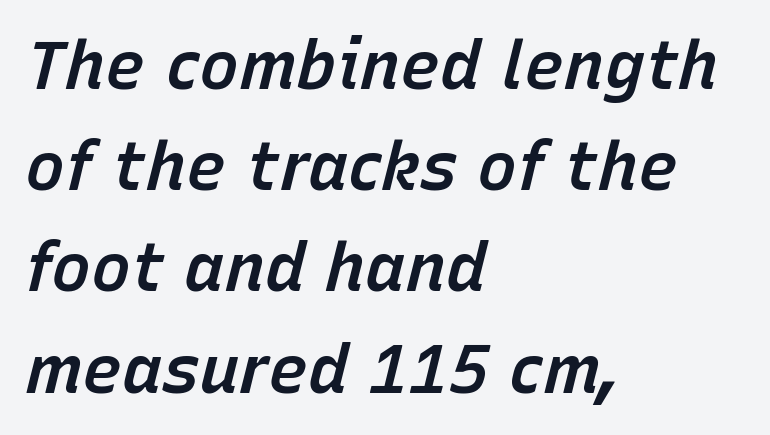
{"italic": "yes", "lean": "right", "slant_degrees": 15, "bold": "semi", "weight": "semibold", "width": "normal", "stroke_contrast": "low", "x_height": "medium", "monospaced": "no", "underline": "no", "align": "left", "line_spacing": "normal", "line_spacing_ratio": 1.51, "letter_spacing": "normal", "letter_spacing_em": 0.0, "glyph_px": 67}
